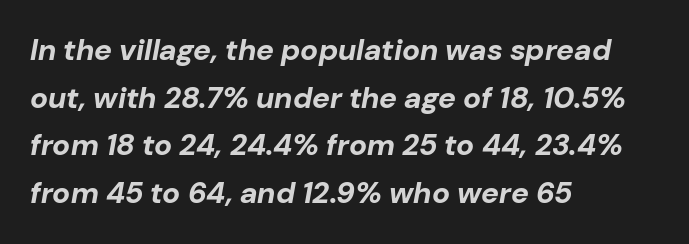
The image shows 30 px bold type, italic (leaning right); set left-aligned, normal line spacing (1.59x), normal letter spacing, not underlined; low stroke contrast and a medium x-height.
